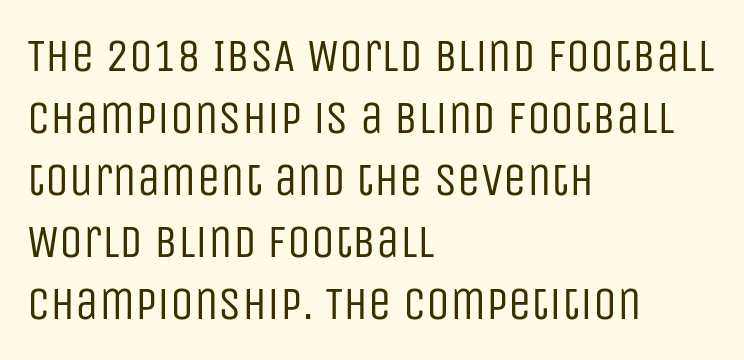
The image shows 47 px regular-weight, condensed sans-serif type, upright; set left-aligned, normal line spacing (1.32x), normal letter spacing, not underlined; low stroke contrast and a large x-height.
